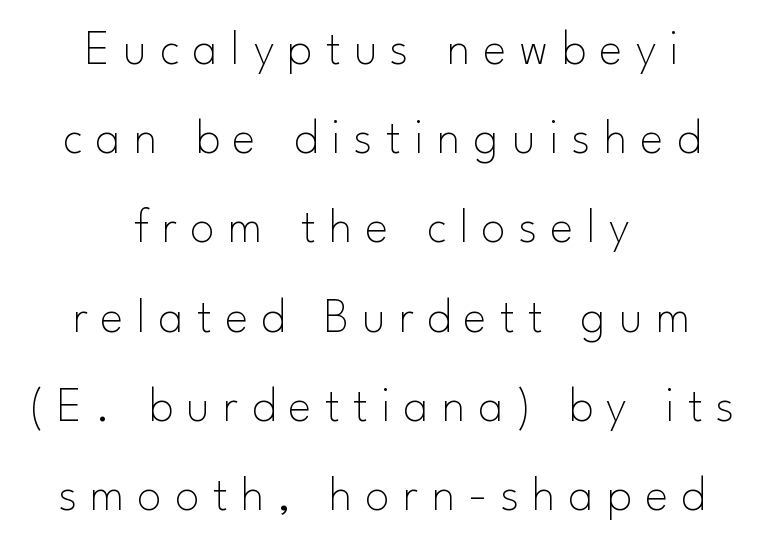
Serifs: no, the terminals of the letterforms are clean. Spacing verdict: proportional, widths tailored to each character. Quick note: underline off. You can tell it's not italic because the verticals are truly vertical. Summary of weight: not heavy and not bold.
